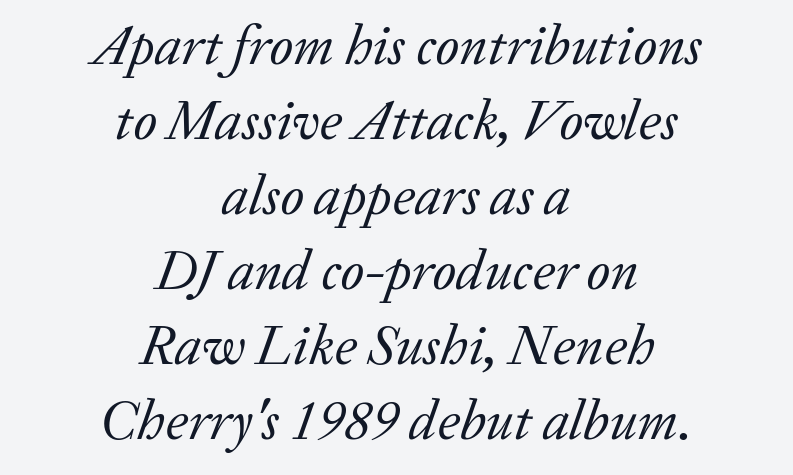
The image shows 56 px regular-weight serif type, italic (leaning right); set centered, normal line spacing (1.34x), normal letter spacing, not underlined; low stroke contrast and a medium x-height.
